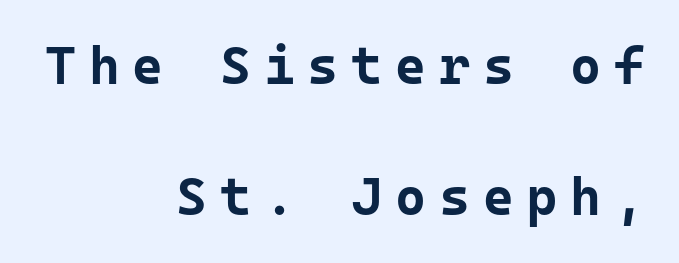
Q: Is the text bold? A: Yes.
Q: Is the text italic (slanted)? A: No, it is upright.
Q: Is the typeface a serif or a sans-serif typeface? A: Sans-serif.
Q: Is the text underlined? A: No.
Q: How is the paragraph aligned? A: Right-aligned.
Q: Is the spacing between letters normal or unusually wide? A: Unusually wide.
Q: Is the spacing between lines tight, normal or loose? A: Loose.
Q: Width (condensed, normal, or wide)? A: Normal.
Q: Stroke contrast? A: Low.
Q: x-height? A: Medium.
